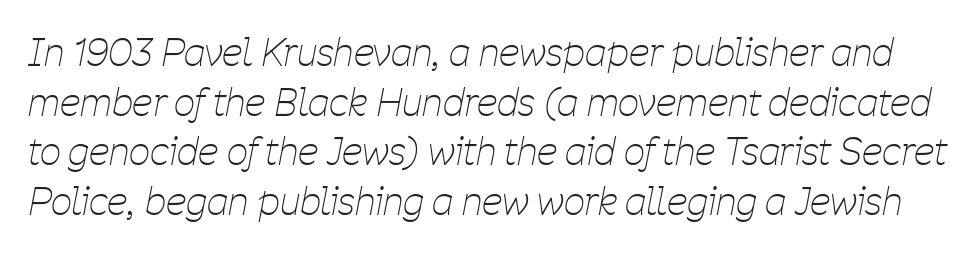
{"italic": "yes", "lean": "right", "slant_degrees": 11, "bold": "no", "weight": "thin", "width": "condensed", "stroke_contrast": "low", "x_height": "medium", "monospaced": "no", "underline": "no", "line_spacing": "normal", "line_spacing_ratio": 1.34, "letter_spacing": "normal", "letter_spacing_em": 0.0, "glyph_px": 37}
